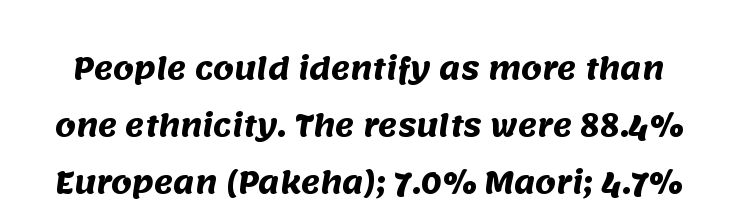
Q: Is the text bold? A: Yes.
Q: Is the typeface a serif or a sans-serif typeface? A: Sans-serif.
Q: Is the text underlined? A: No.
Q: Is the spacing between letters normal or unusually wide? A: Normal.
Q: Is the spacing between lines tight, normal or loose? A: Loose.
Q: Width (condensed, normal, or wide)? A: Normal.
Q: Stroke contrast? A: Medium.
Q: x-height? A: Large.
Q: Monospaced? A: No.
